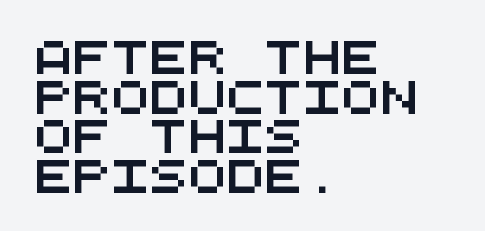
The ragged edge is on the right, which tells us the setting is flush left. The rendering uses typewriter-style spacing with identical character cells. Clear beneath every line of the passage. Does extra space separate the letters? No, they use regular spacing. Is this a sans? Yes — the strokes have no serifs.
